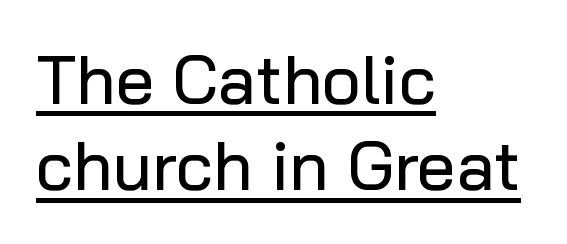
{"serif": "no", "italic": "no", "width": "normal", "stroke_contrast": "low", "x_height": "medium", "monospaced": "no", "underline": "yes", "align": "left", "line_spacing": "normal", "line_spacing_ratio": 1.27, "letter_spacing": "normal", "letter_spacing_em": 0.0, "glyph_px": 68}
